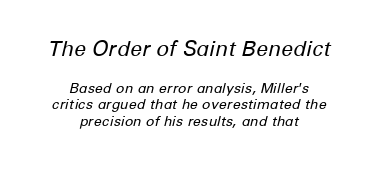
The image shows 21 px text type, italic (leaning right); set centered, line spacing 1.18x, normal letter spacing, not underlined; the first (top) block is 1.5x larger.
